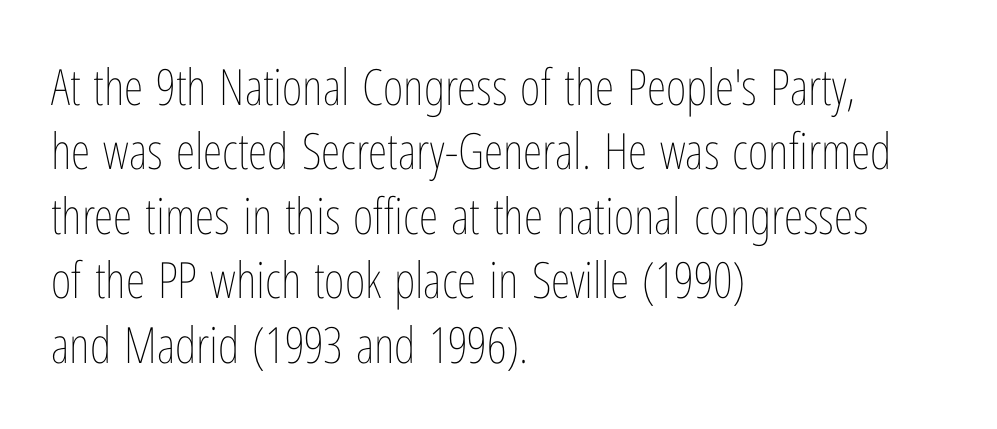
Glyph-to-glyph distance matches everyday printed text. The letters advance in unequal steps, a hallmark of proportional type. This sample keeps an unexceptional amount of space between lines. No italicization has been applied; the sample stays upright. Stem width sits at or under what a default text font uses. Which margin do the lines hug? The left one — the right edge is uneven.
